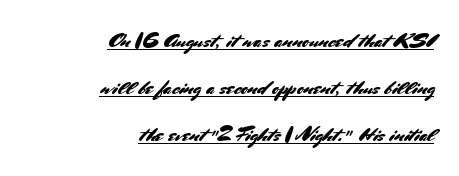
Q: Is the text italic (slanted)? A: Yes.
Q: Is the text underlined? A: Yes.
Q: How is the paragraph aligned? A: Right-aligned.
Q: Is the spacing between letters normal or unusually wide? A: Normal.
Q: Is the spacing between lines tight, normal or loose? A: Loose.
